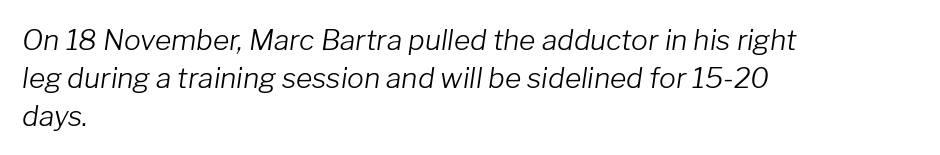
The image shows 28 px light type, italic (leaning right); set left-aligned, normal line spacing (1.35x), normal letter spacing, not underlined; low stroke contrast and a medium x-height.
